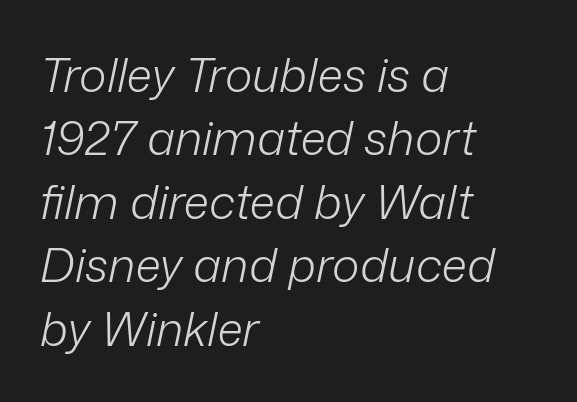
{"italic": "yes", "lean": "right", "slant_degrees": 12, "bold": "no", "weight": "light", "width": "normal", "stroke_contrast": "low", "x_height": "medium", "monospaced": "no", "underline": "no", "align": "left", "line_spacing": "normal", "line_spacing_ratio": 1.35, "letter_spacing": "normal", "letter_spacing_em": 0.0, "glyph_px": 47}
